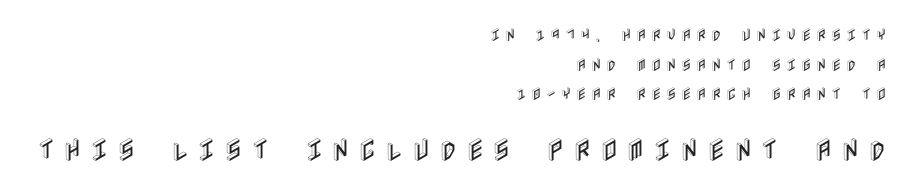
Horizontal alignment here is rightward, an uncommon choice for prose. The emphasis by scale lands on block number two, below. The tracking jumps out immediately: characters are airy and widely separated. Is there any slant? The stems are plumb. The strip under each line holds only bare page.
